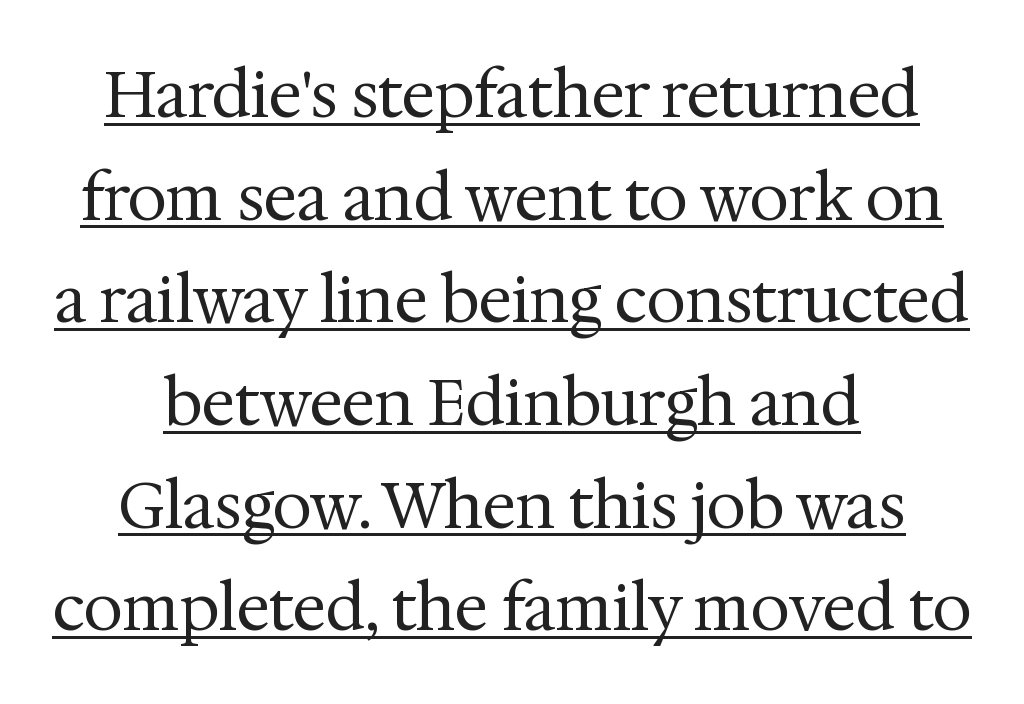
{"serif": "yes", "italic": "no", "bold": "no", "weight": "regular", "width": "normal", "stroke_contrast": "medium", "x_height": "medium", "monospaced": "no", "underline": "yes", "align": "center", "line_spacing": "normal", "line_spacing_ratio": 1.63, "letter_spacing": "normal", "letter_spacing_em": 0.0, "glyph_px": 63}
